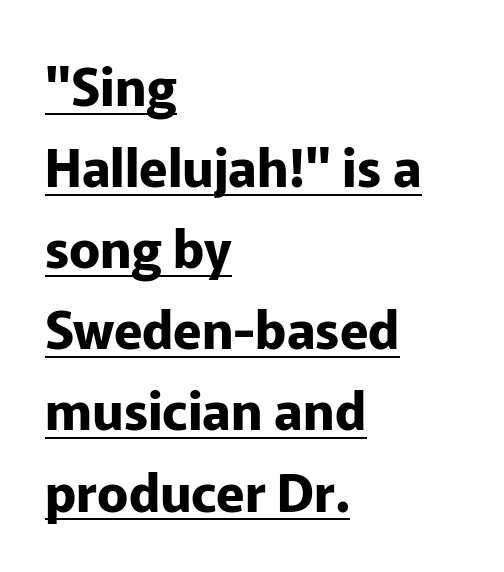
{"serif": "no", "italic": "no", "bold": "yes", "weight": "bold", "width": "normal", "stroke_contrast": "low", "x_height": "medium", "monospaced": "no", "underline": "yes", "align": "left", "line_spacing": "normal", "line_spacing_ratio": 1.56, "letter_spacing": "normal", "letter_spacing_em": 0.0, "glyph_px": 52}
